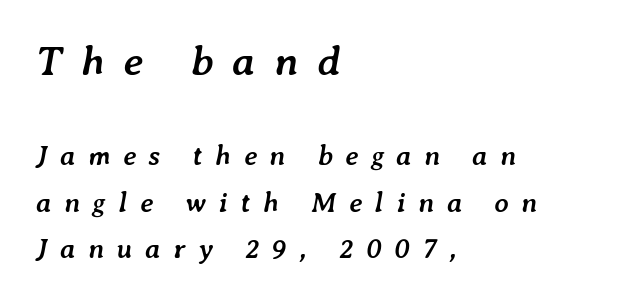
Q: Is the text bold? A: Yes.
Q: Is the text italic (slanted)? A: Yes, it leans right by about 7 degrees.
Q: Is the text underlined? A: No.
Q: How is the paragraph aligned? A: Left-aligned.
Q: Is the spacing between letters normal or unusually wide? A: Unusually wide.
Q: Is the spacing between lines tight, normal or loose? A: Normal.
Q: Which block of text is set in a larger size, the first (top) or the second (bottom)? A: The first (top) one.
Q: Width (condensed, normal, or wide)? A: Normal.
Q: Stroke contrast? A: Low.
Q: x-height? A: Medium.
Q: Monospaced? A: No.
